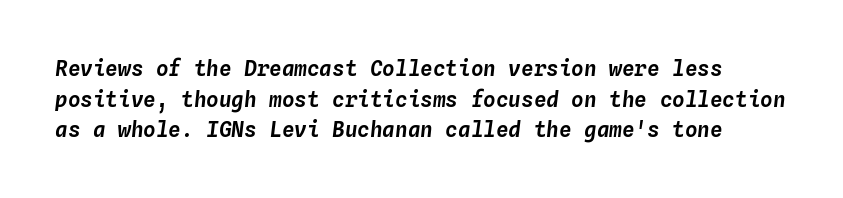
The image shows 21 px text type, italic (leaning right); set normal line spacing (1.46x), normal letter spacing, not underlined.
